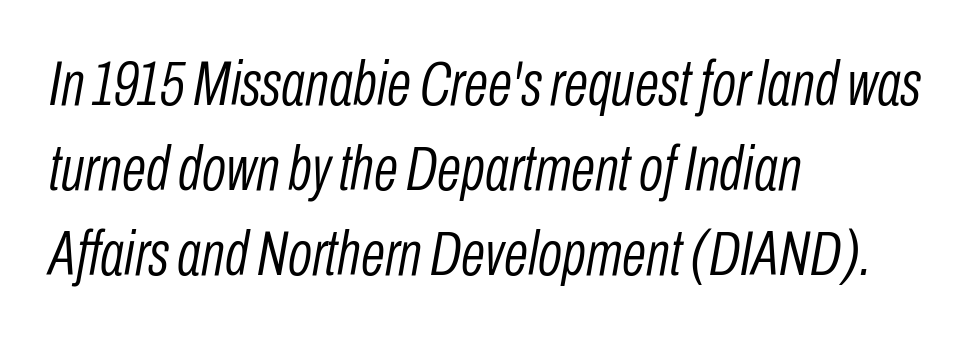
Q: Is the text bold? A: No.
Q: Is the text italic (slanted)? A: Yes, it leans right by about 10 degrees.
Q: Is the text underlined? A: No.
Q: How is the paragraph aligned? A: Left-aligned.
Q: Is the spacing between letters normal or unusually wide? A: Normal.
Q: Is the spacing between lines tight, normal or loose? A: Normal.
Q: Width (condensed, normal, or wide)? A: Condensed.
Q: Stroke contrast? A: Low.
Q: x-height? A: Medium.
Q: Monospaced? A: No.
